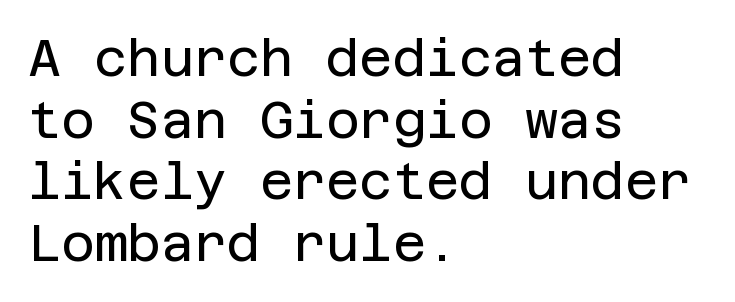
Q: Is the text bold? A: No.
Q: Is the text italic (slanted)? A: No, it is upright.
Q: Is the typeface a serif or a sans-serif typeface? A: Sans-serif.
Q: Is the text underlined? A: No.
Q: How is the paragraph aligned? A: Left-aligned.
Q: Is the spacing between letters normal or unusually wide? A: Normal.
Q: Width (condensed, normal, or wide)? A: Normal.
Q: Stroke contrast? A: Low.
Q: x-height? A: Large.
